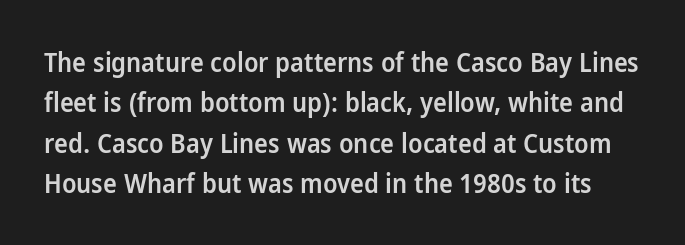
Q: Is the text bold? A: Semi-bold.
Q: Is the text italic (slanted)? A: No, it is upright.
Q: Is the text underlined? A: No.
Q: Is the spacing between letters normal or unusually wide? A: Normal.
Q: Is the spacing between lines tight, normal or loose? A: Normal.
